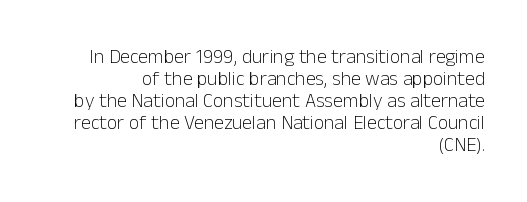
The image shows 20 px text type, upright; set right-aligned, tight line spacing (1.1x), normal letter spacing, not underlined.
